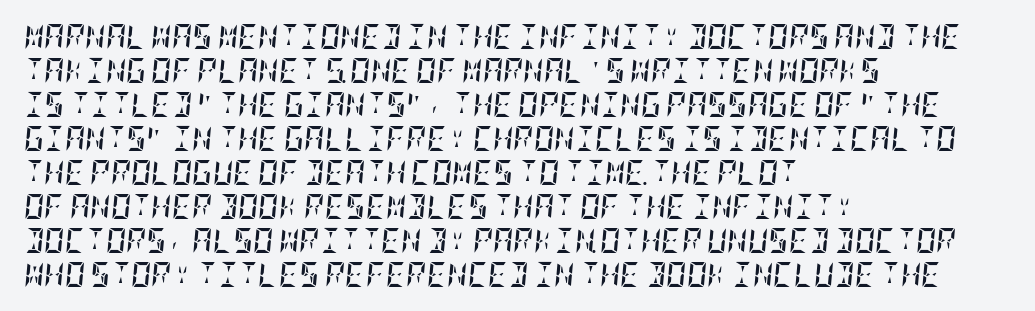
The lettering tilts uniformly, giving the passage an italic look. Caption: multi-line text, flush left, ragged right. The strokes are fattened all the way to bold. Descender tails drop into unmarked territory. Inter-character spacing is left at the font's built-in metrics.
